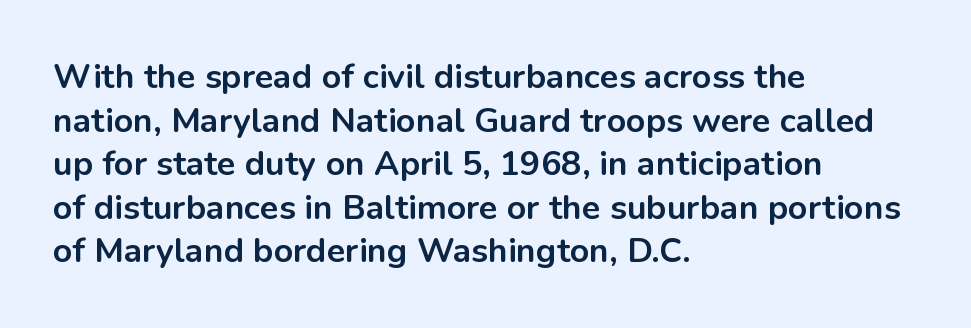
{"serif": "no", "italic": "no", "bold": "yes", "weight": "bold", "width": "normal", "stroke_contrast": "low", "x_height": "medium", "monospaced": "no", "underline": "no", "align": "left", "line_spacing": "normal", "line_spacing_ratio": 1.28, "letter_spacing": "normal", "letter_spacing_em": 0.0, "glyph_px": 34}
